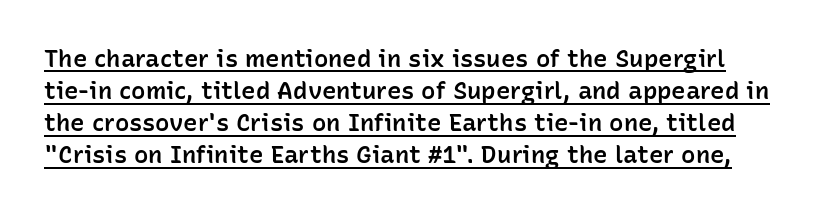
Leading matches the norm, producing a regular column. Caption: semibold face, moderately heavy strokes. Standard letterfit; no display-style spreading of the glyphs. Tall strokes in this sample are plumb rather than angled. Quick note: underline on.
